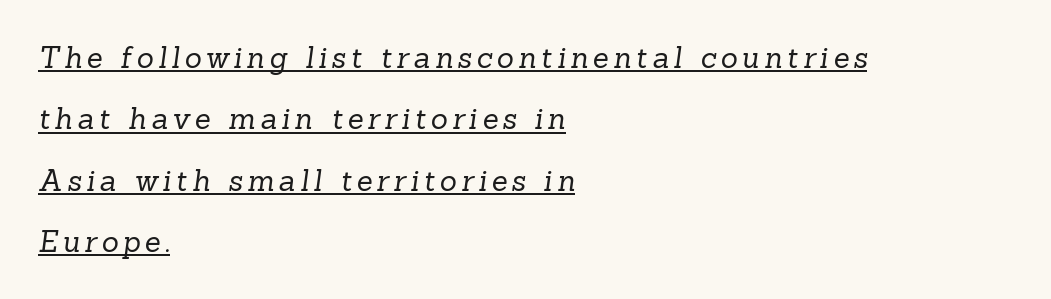
{"serif": "yes", "bold": "no", "weight": "regular", "width": "normal", "stroke_contrast": "low", "x_height": "medium", "monospaced": "no", "underline": "yes", "align": "left", "line_spacing": "loose", "line_spacing_ratio": 2.12, "glyph_px": 29}
